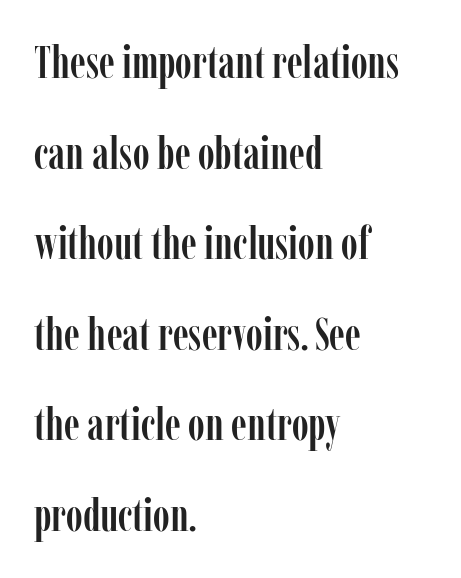
Q: Is the text italic (slanted)? A: No, it is upright.
Q: Is the typeface a serif or a sans-serif typeface? A: Serif.
Q: Is the text underlined? A: No.
Q: How is the paragraph aligned? A: Left-aligned.
Q: Is the spacing between letters normal or unusually wide? A: Normal.
Q: Is the spacing between lines tight, normal or loose? A: Loose.
Q: Width (condensed, normal, or wide)? A: Condensed.
Q: Stroke contrast? A: Low.
Q: x-height? A: Medium.
Q: Monospaced? A: No.
